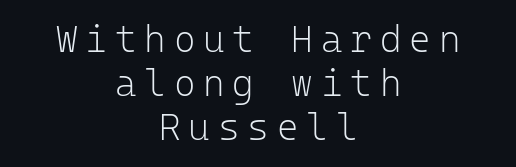
{"serif": "no", "italic": "no", "bold": "no", "weight": "light", "width": "normal", "stroke_contrast": "low", "x_height": "medium", "monospaced": "yes", "underline": "no", "align": "center", "line_spacing_ratio": 1.19, "letter_spacing": "wide", "letter_spacing_em": 0.21, "glyph_px": 37}
